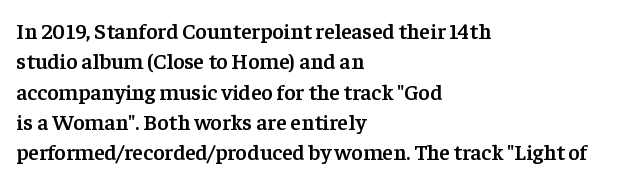
{"italic": "no", "bold": "semi", "underline": "no", "align": "left", "line_spacing": "normal", "line_spacing_ratio": 1.38, "letter_spacing": "normal", "letter_spacing_em": 0.0, "glyph_px": 22}
